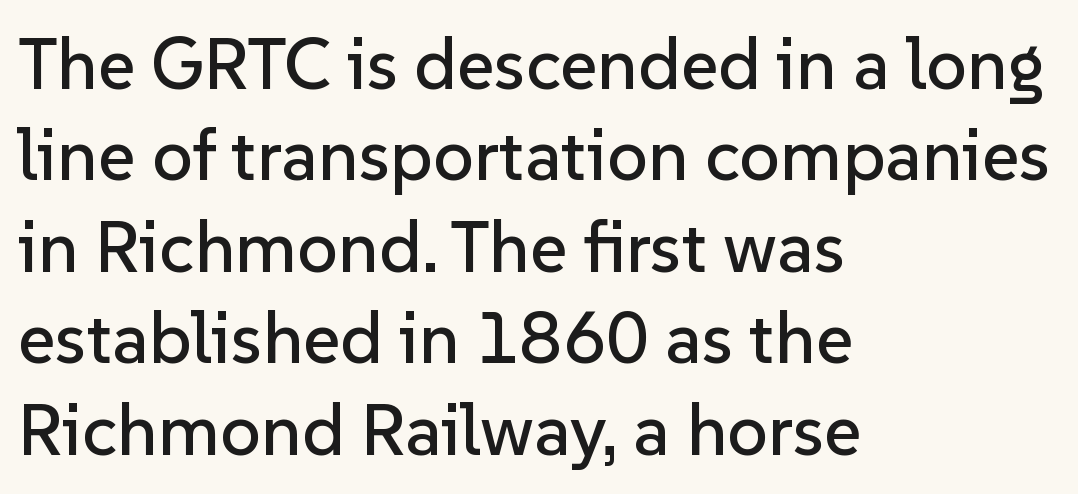
Q: Is the text italic (slanted)? A: No, it is upright.
Q: Is the typeface a serif or a sans-serif typeface? A: Sans-serif.
Q: Is the text underlined? A: No.
Q: How is the paragraph aligned? A: Left-aligned.
Q: Is the spacing between letters normal or unusually wide? A: Normal.
Q: Is the spacing between lines tight, normal or loose? A: Normal.
Q: Width (condensed, normal, or wide)? A: Normal.
Q: Stroke contrast? A: Low.
Q: x-height? A: Medium.
Q: Monospaced? A: No.
